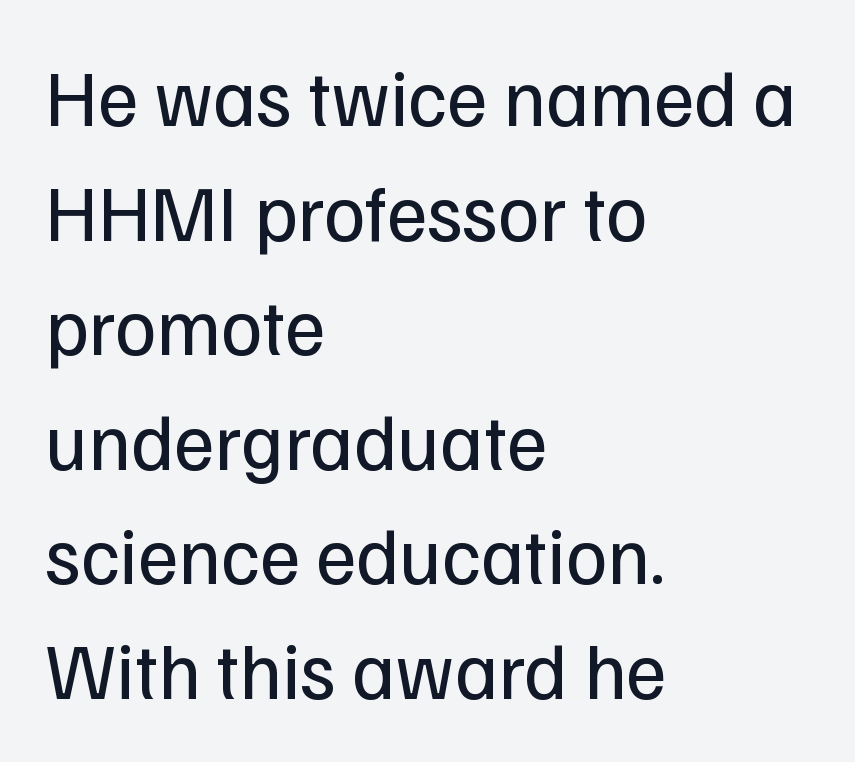
Q: Is the text bold? A: No.
Q: Is the text italic (slanted)? A: No, it is upright.
Q: Is the typeface a serif or a sans-serif typeface? A: Sans-serif.
Q: Is the text underlined? A: No.
Q: How is the paragraph aligned? A: Left-aligned.
Q: Is the spacing between letters normal or unusually wide? A: Normal.
Q: Is the spacing between lines tight, normal or loose? A: Normal.
Q: Width (condensed, normal, or wide)? A: Normal.
Q: Stroke contrast? A: Low.
Q: x-height? A: Medium.
Q: Monospaced? A: No.
